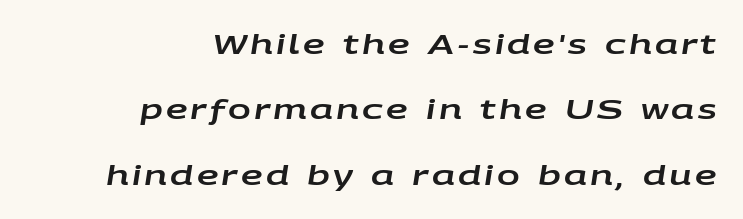
Q: Is the text italic (slanted)? A: Yes, it leans right by about 9 degrees.
Q: Is the text underlined? A: No.
Q: How is the paragraph aligned? A: Right-aligned.
Q: Is the spacing between lines tight, normal or loose? A: Loose.
